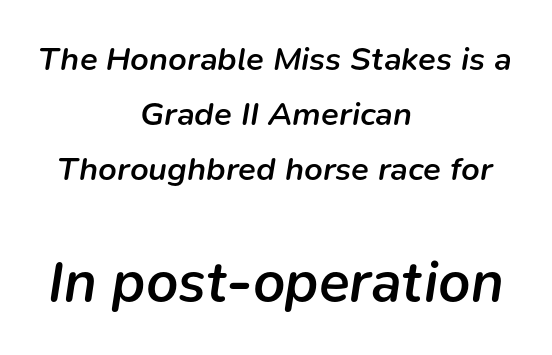
Q: Is the text bold? A: Semi-bold.
Q: Is the text italic (slanted)? A: Yes, it leans right by about 9 degrees.
Q: Is the text underlined? A: No.
Q: How is the paragraph aligned? A: Centered.
Q: Is the spacing between letters normal or unusually wide? A: Normal.
Q: Is the spacing between lines tight, normal or loose? A: Normal.
Q: Which block of text is set in a larger size, the first (top) or the second (bottom)? A: The second (bottom) one.
Q: Width (condensed, normal, or wide)? A: Normal.
Q: Stroke contrast? A: Low.
Q: x-height? A: Medium.
Q: Monospaced? A: No.
